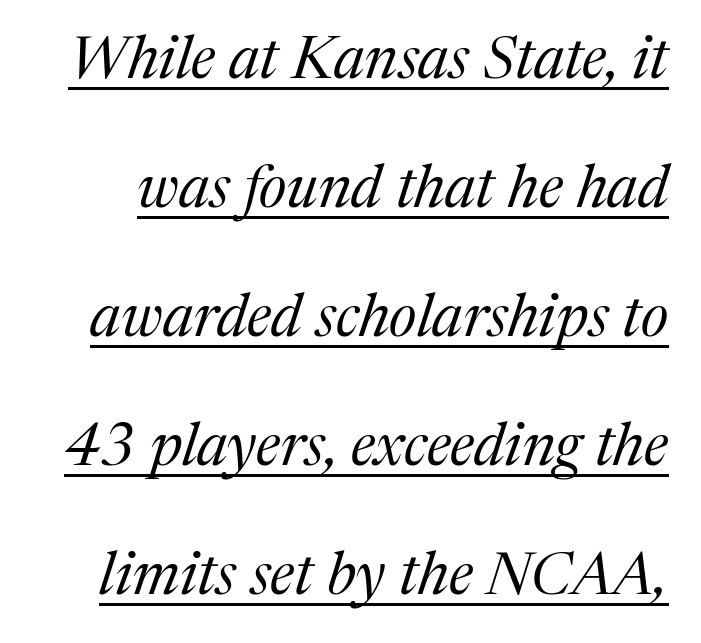
The image shows 60 px regular-weight serif type, italic (leaning right); set loose line spacing (2.15x), normal letter spacing, underlined; medium stroke contrast and a medium x-height.
